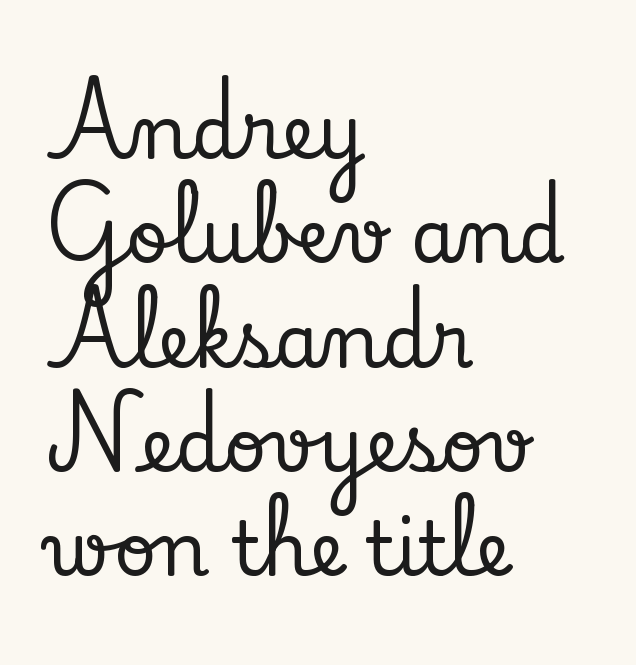
The image shows 74 px serif type, upright; set left-aligned, normal line spacing (1.41x), normal letter spacing, not underlined; low stroke contrast and a small x-height.
